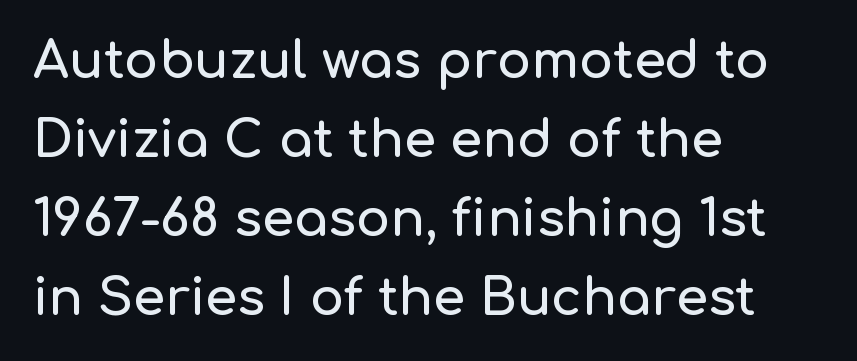
The type is set solid horizontally, with unmodified tracking. Serif or sans? Sans — the stroke terminals are bare. Words float on clear page, feet unadorned. In CSS terms this would be text-align: left. The face used here is proportionally spaced, like ordinary book or web type. Vertical spacing — default.
